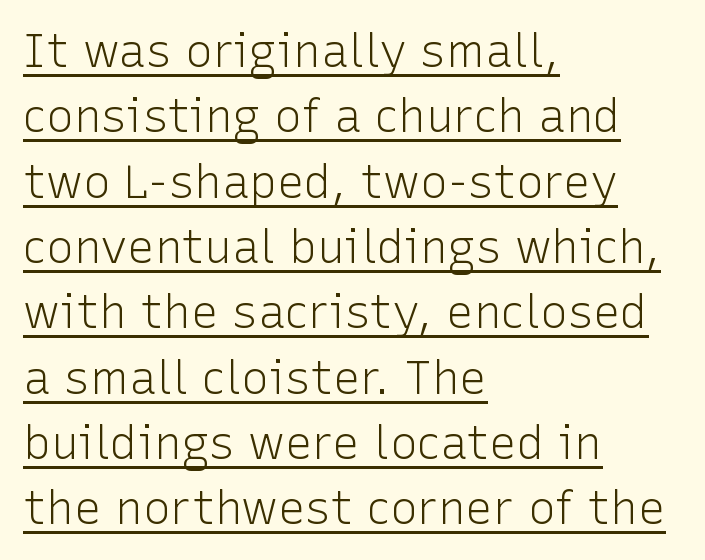
{"serif": "no", "italic": "no", "bold": "no", "weight": "light", "width": "normal", "stroke_contrast": "low", "x_height": "medium", "monospaced": "no", "underline": "yes", "align": "left", "line_spacing": "normal", "line_spacing_ratio": 1.42, "letter_spacing": "normal", "letter_spacing_em": 0.0, "glyph_px": 46}
